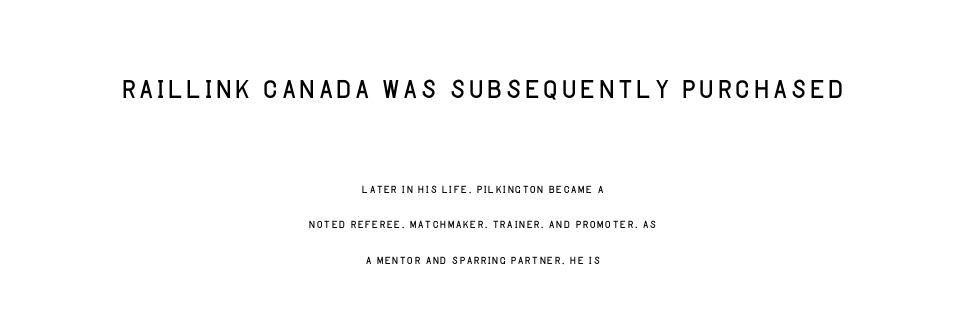
The image shows 40 px light sans-serif type, upright; set centered, loose line spacing (2.22x), normal letter spacing, not underlined; the first (top) block is 2.5x larger; low stroke contrast and a large x-height.
